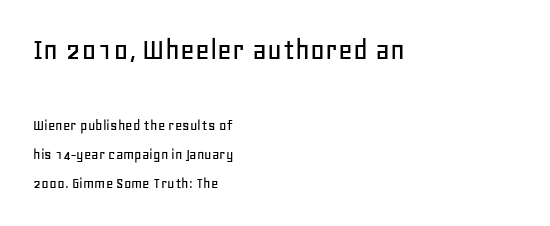
Q: Is the text italic (slanted)? A: No, it is upright.
Q: Is the typeface a serif or a sans-serif typeface? A: Sans-serif.
Q: Is the text underlined? A: No.
Q: How is the paragraph aligned? A: Left-aligned.
Q: Is the spacing between letters normal or unusually wide? A: Normal.
Q: Which block of text is set in a larger size, the first (top) or the second (bottom)? A: The first (top) one.
Q: Width (condensed, normal, or wide)? A: Normal.
Q: Stroke contrast? A: Low.
Q: x-height? A: Large.
Q: Monospaced? A: No.
